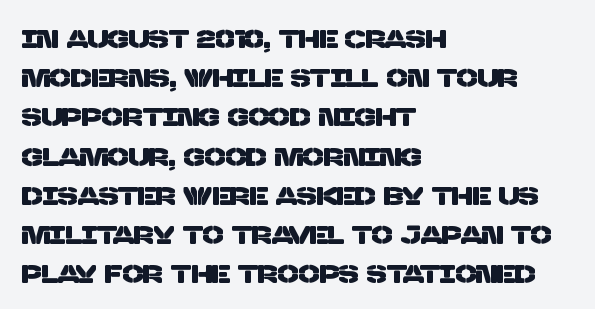
{"underline": "no", "align": "left", "line_spacing": "normal", "line_spacing_ratio": 1.57, "letter_spacing": "normal", "letter_spacing_em": 0.0, "glyph_px": 25}
